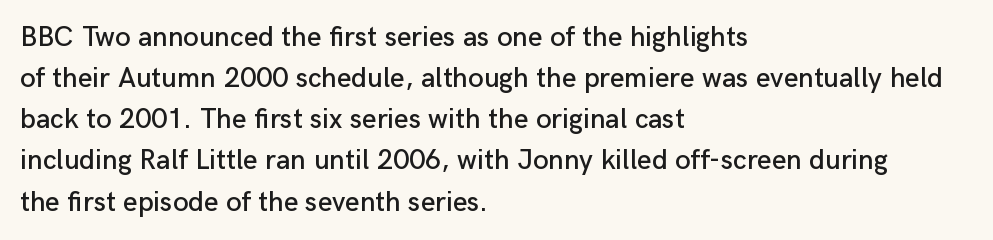
Q: Is the text italic (slanted)? A: No, it is upright.
Q: Is the typeface a serif or a sans-serif typeface? A: Sans-serif.
Q: Is the text underlined? A: No.
Q: How is the paragraph aligned? A: Left-aligned.
Q: Is the spacing between letters normal or unusually wide? A: Normal.
Q: Is the spacing between lines tight, normal or loose? A: Normal.
Q: Width (condensed, normal, or wide)? A: Normal.
Q: Stroke contrast? A: Low.
Q: x-height? A: Medium.
Q: Monospaced? A: No.
